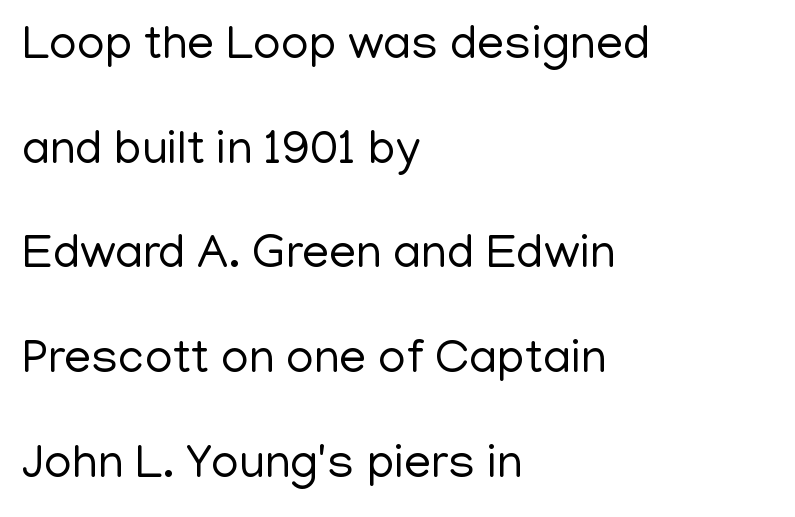
Q: Is the text bold? A: No.
Q: Is the text italic (slanted)? A: No, it is upright.
Q: Is the typeface a serif or a sans-serif typeface? A: Sans-serif.
Q: Is the text underlined? A: No.
Q: How is the paragraph aligned? A: Left-aligned.
Q: Is the spacing between letters normal or unusually wide? A: Normal.
Q: Is the spacing between lines tight, normal or loose? A: Loose.
Q: Width (condensed, normal, or wide)? A: Normal.
Q: Stroke contrast? A: Low.
Q: x-height? A: Medium.
Q: Monospaced? A: No.
